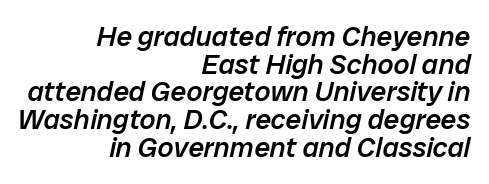
Q: Is the text bold? A: Semi-bold.
Q: Is the text italic (slanted)? A: Yes, it leans right by about 12 degrees.
Q: Is the text underlined? A: No.
Q: How is the paragraph aligned? A: Right-aligned.
Q: Is the spacing between letters normal or unusually wide? A: Normal.
Q: Is the spacing between lines tight, normal or loose? A: Tight.
Q: Width (condensed, normal, or wide)? A: Normal.
Q: Stroke contrast? A: Low.
Q: x-height? A: Medium.
Q: Monospaced? A: No.
